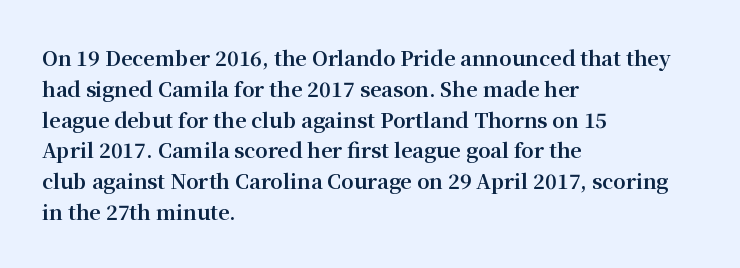
A student would call this left alignment; a typographer would say flush left, rag right. Any mark beneath the type? The region is blank. A dark, heavy texture on the line: the type is bold. The leading is moderate, giving the passage an even texture. The gaps between neighbouring characters are ordinary and unremarkable. The axis of the letterforms is exactly vertical.
